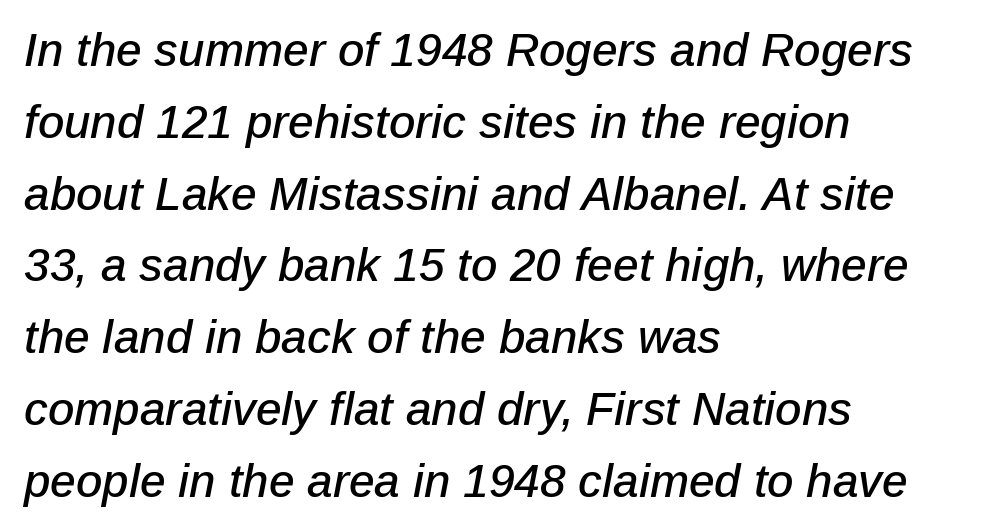
Each line starts at the same left margin while the right side varies. Look at the tracking — it's just the regular setting, nothing added. The lines sit at an ordinary, default distance from one another. This sample has the flowing, uneven cadence of proportional lettering. The passage shown is not underscored anywhere. Style check: oblique.
